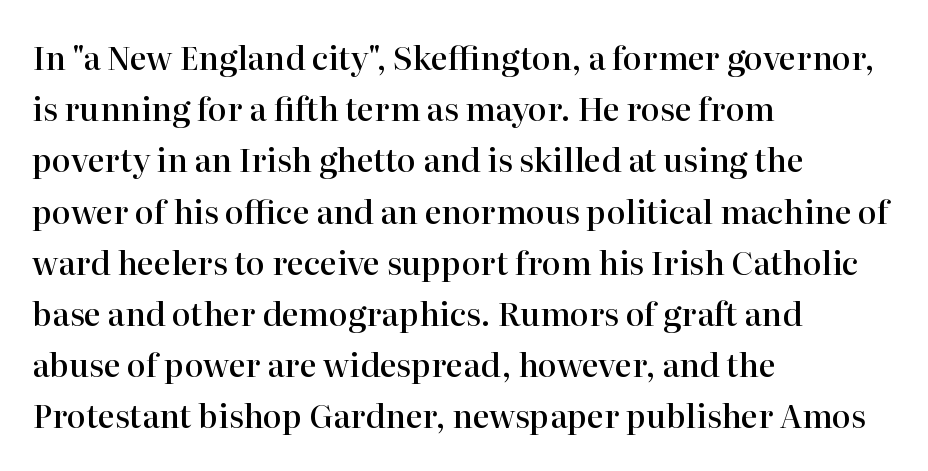
Q: Is the text bold? A: Semi-bold.
Q: Is the text italic (slanted)? A: No, it is upright.
Q: Is the typeface a serif or a sans-serif typeface? A: Serif.
Q: Is the text underlined? A: No.
Q: How is the paragraph aligned? A: Left-aligned.
Q: Is the spacing between letters normal or unusually wide? A: Normal.
Q: Is the spacing between lines tight, normal or loose? A: Normal.
Q: Width (condensed, normal, or wide)? A: Normal.
Q: Stroke contrast? A: High.
Q: x-height? A: Medium.
Q: Monospaced? A: No.
